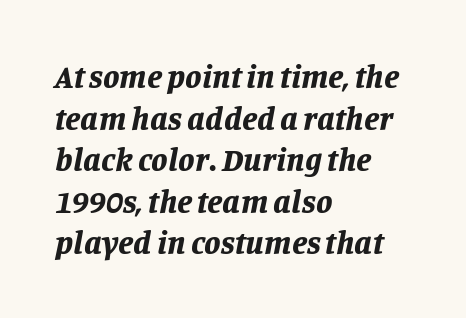
As a designer I'd log this as weight 700, bold. A typesetter would call this proportional, since set widths differ per character. Check the space under the baseline: it is left empty. Teacher's note: observe the even left margin — that is flush-left alignment.
